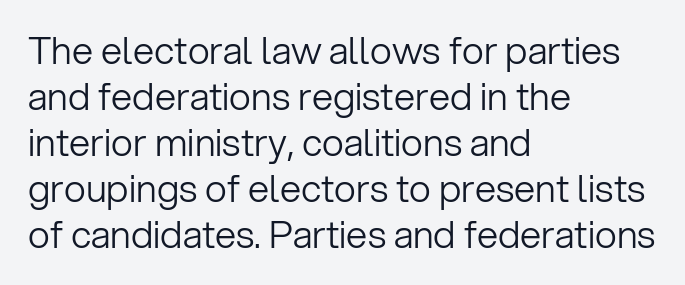
{"serif": "no", "italic": "no", "bold": "no", "weight": "light", "width": "normal", "stroke_contrast": "low", "x_height": "medium", "monospaced": "no", "underline": "no", "align": "left", "line_spacing_ratio": 1.21, "letter_spacing": "normal", "letter_spacing_em": 0.0, "glyph_px": 38}
